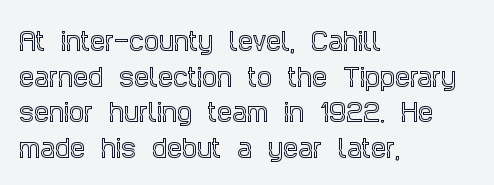
The lettering holds an erect, upright posture throughout. Inter-character spacing is left at the font's built-in metrics. The glyphs are unaccompanied by any horizontal stroke below them. Horizontal alignment here is leftward, the default for most running prose. Is there much room between lines? A standard amount, neither cramped nor airy.
